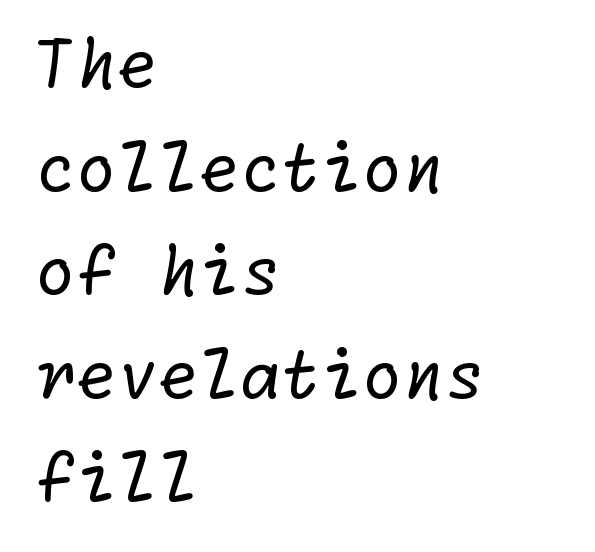
{"serif": "no", "bold": "no", "weight": "regular", "width": "normal", "stroke_contrast": "low", "x_height": "medium", "underline": "no", "align": "left", "line_spacing": "normal", "line_spacing_ratio": 1.57, "letter_spacing": "normal", "letter_spacing_em": 0.0, "glyph_px": 66}
